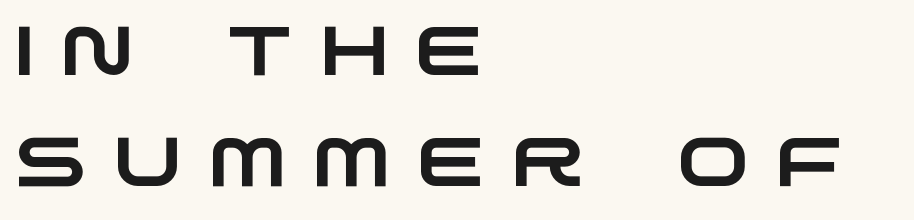
The passage shown has open, widely tracked lettering throughout. The type family on display is of the sans-serif kind. Line starts are locked; line ends wander. The rendering uses natural spacing where letterforms have individual widths. Honestly, the row spacing looks completely unremarkable.
